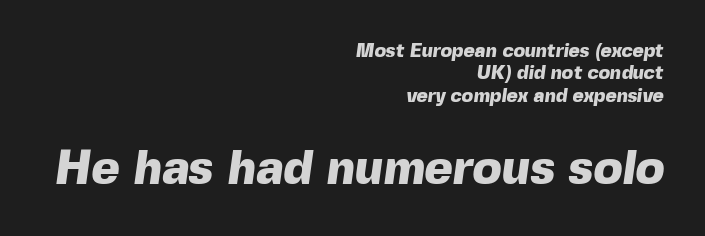
The image shows 48 px heavy sans-serif type; set right-aligned, line spacing 1.18x, normal letter spacing, not underlined; the second (bottom) block is 2.53x larger; a medium x-height.
